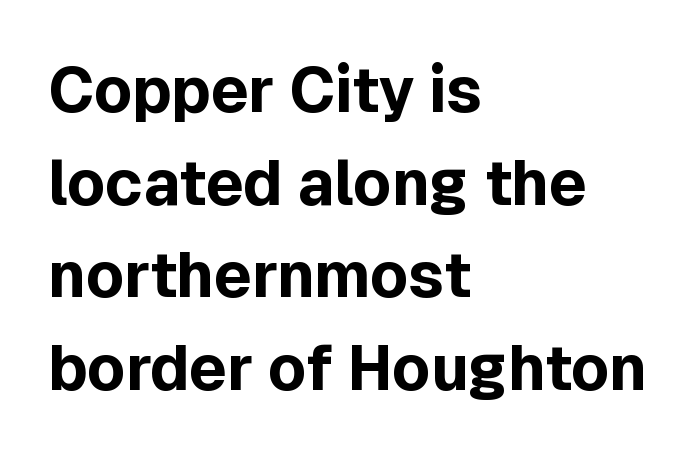
Q: Is the text bold? A: Yes.
Q: Is the text italic (slanted)? A: No, it is upright.
Q: Is the typeface a serif or a sans-serif typeface? A: Sans-serif.
Q: Is the text underlined? A: No.
Q: How is the paragraph aligned? A: Left-aligned.
Q: Is the spacing between letters normal or unusually wide? A: Normal.
Q: Is the spacing between lines tight, normal or loose? A: Normal.
Q: Width (condensed, normal, or wide)? A: Normal.
Q: x-height? A: Medium.
Q: Monospaced? A: No.
